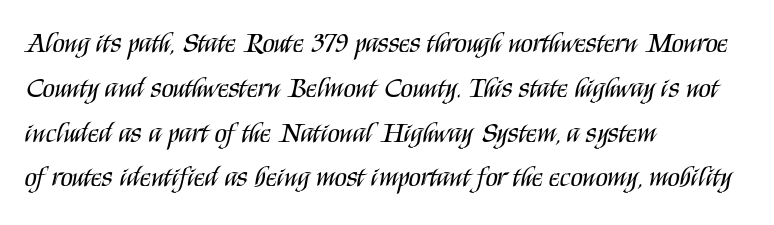
The image shows 28 px regular-weight, condensed sans-serif type; set left-aligned, normal line spacing (1.6x), normal letter spacing, not underlined; medium stroke contrast and a large x-height.
